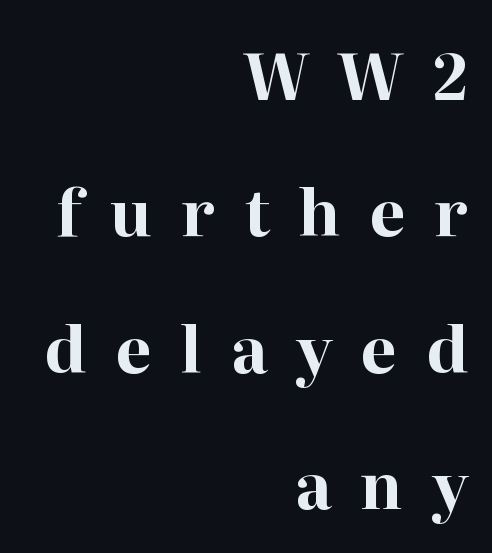
{"serif": "yes", "italic": "no", "bold": "yes", "weight": "bold", "width": "normal", "stroke_contrast": "high", "x_height": "medium", "monospaced": "no", "underline": "no", "align": "right", "line_spacing": "loose", "line_spacing_ratio": 2.13, "letter_spacing": "wide", "letter_spacing_em": 0.45, "glyph_px": 64}
